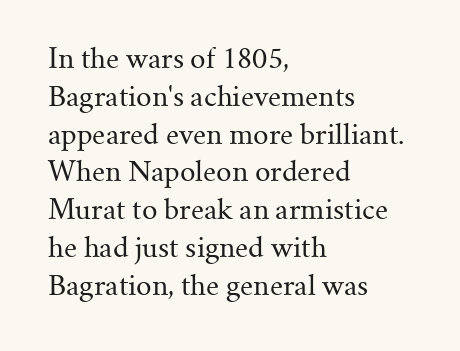
Short note: letters normally spaced. These lines are set flush left with a ragged right edge. The passage shown is not bold in any degree. Rows of type keep a routine distance in the vertical direction. This is the regular roman posture of the typeface.
